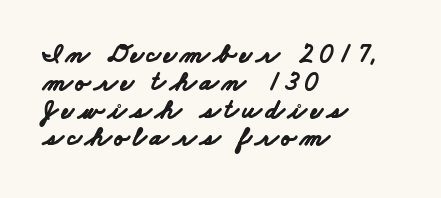
Short and long lines alike share a common starting point at left. Notice how thick the strokes are: this is what a full bold looks like. The string is rendered with underlining switched off. The leading is snug, giving the passage a crowded texture.
